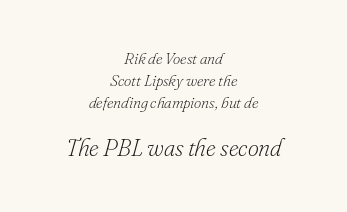
Q: Is the text bold? A: No.
Q: Is the text italic (slanted)? A: Yes, it leans right by about 16 degrees.
Q: Is the text underlined? A: No.
Q: How is the paragraph aligned? A: Centered.
Q: Is the spacing between letters normal or unusually wide? A: Normal.
Q: Is the spacing between lines tight, normal or loose? A: Normal.
Q: Which block of text is set in a larger size, the first (top) or the second (bottom)? A: The second (bottom) one.
